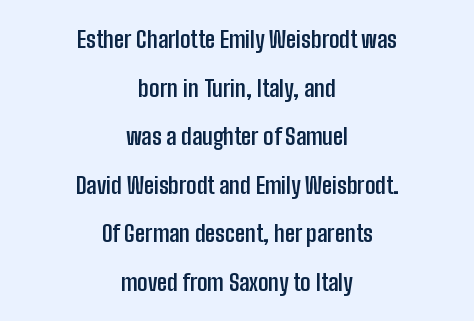
Q: Is the text bold? A: Yes.
Q: Is the text italic (slanted)? A: No, it is upright.
Q: Is the text underlined? A: No.
Q: How is the paragraph aligned? A: Centered.
Q: Is the spacing between letters normal or unusually wide? A: Normal.
Q: Is the spacing between lines tight, normal or loose? A: Loose.
